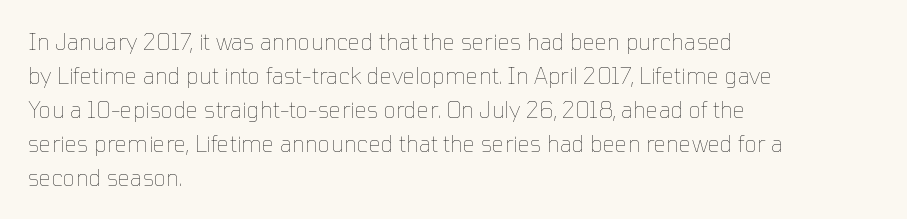
The image shows 22 px text type, upright; set left-aligned, normal line spacing (1.54x), normal letter spacing, not underlined.
